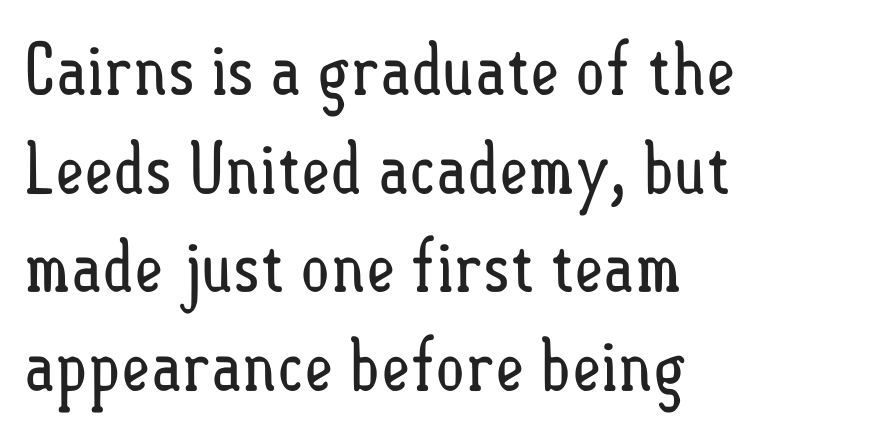
The image shows 71 px regular-weight, condensed type, upright; set left-aligned, normal line spacing (1.39x), normal letter spacing, not underlined; low stroke contrast and a small x-height.
